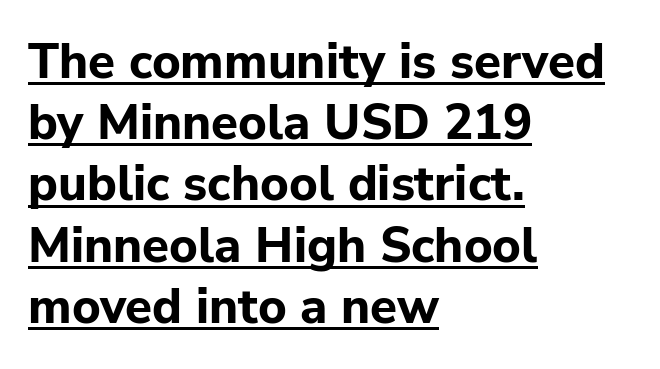
The image shows 49 px bold sans-serif type, upright; set left-aligned, normal line spacing (1.25x), normal letter spacing, underlined; low stroke contrast and a medium x-height.
